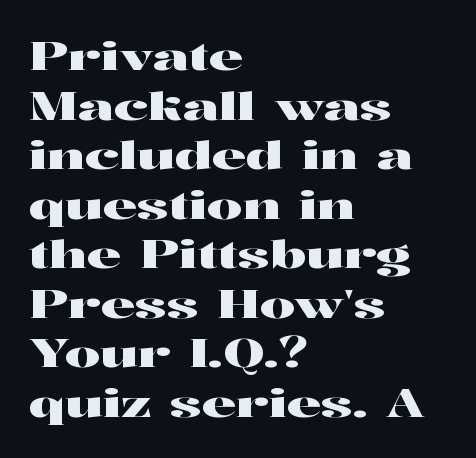
{"serif": "yes", "italic": "no", "width": "wide", "stroke_contrast": "high", "x_height": "medium", "monospaced": "no", "underline": "no", "align": "left", "line_spacing": "normal", "line_spacing_ratio": 1.27, "letter_spacing": "normal", "letter_spacing_em": 0.0, "glyph_px": 39}
